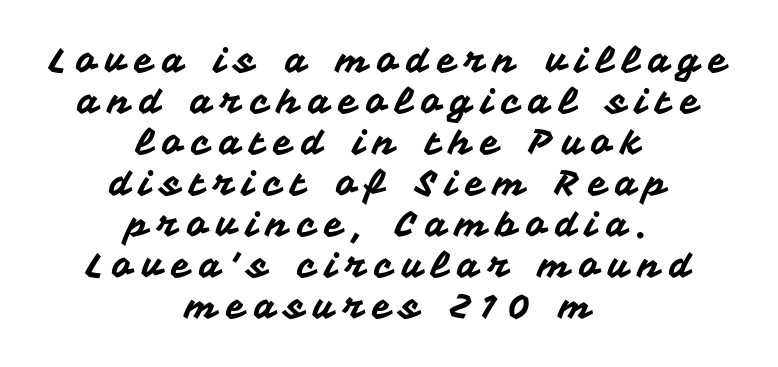
The image shows 35 px sans-serif type; set centered, line spacing 1.17x, unusually wide letter spacing (+0.25 em), not underlined; medium stroke contrast and a medium x-height.
